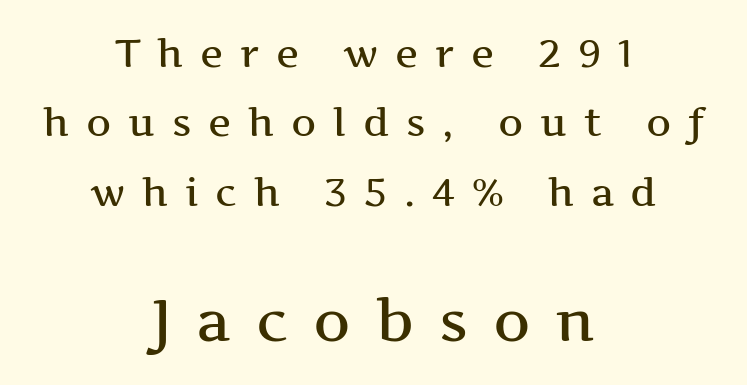
{"serif": "yes", "italic": "no", "width": "wide", "stroke_contrast": "medium", "x_height": "medium", "monospaced": "no", "underline": "no", "align": "center", "line_spacing_ratio": 1.78, "letter_spacing": "wide", "letter_spacing_em": 0.43, "larger_block": "second", "size_ratio": 1.49, "glyph_px": 58}
